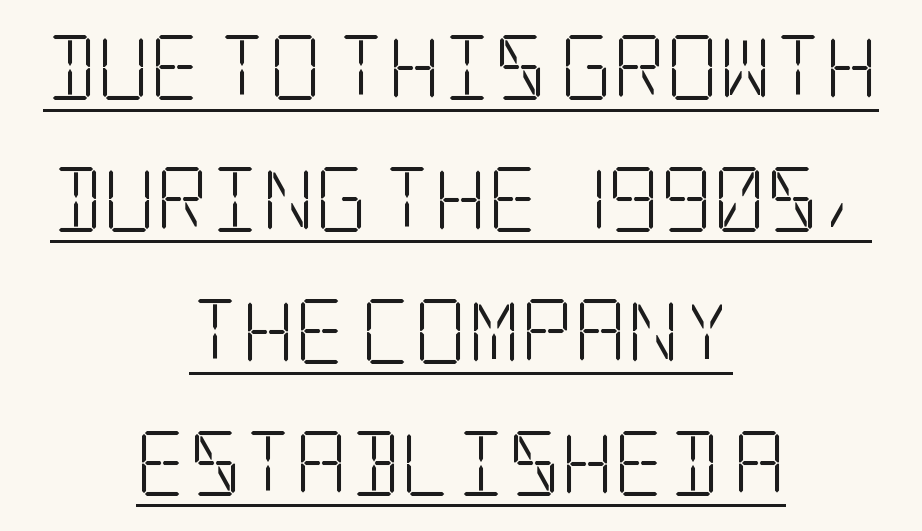
Q: Is the text bold? A: No.
Q: Is the text italic (slanted)? A: No, it is upright.
Q: Is the typeface a serif or a sans-serif typeface? A: Serif.
Q: Is the text underlined? A: Yes.
Q: How is the paragraph aligned? A: Centered.
Q: Is the spacing between letters normal or unusually wide? A: Normal.
Q: Is the spacing between lines tight, normal or loose? A: Loose.
Q: Width (condensed, normal, or wide)? A: Condensed.
Q: Stroke contrast? A: Low.
Q: x-height? A: Large.
